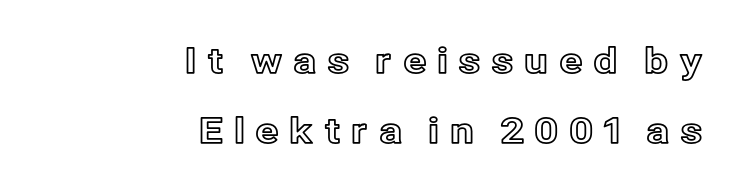
{"italic": "no", "width": "normal", "x_height": "medium", "monospaced": "no", "underline": "no", "align": "right", "line_spacing": "loose", "line_spacing_ratio": 2.01, "letter_spacing": "wide", "letter_spacing_em": 0.29, "glyph_px": 35}
